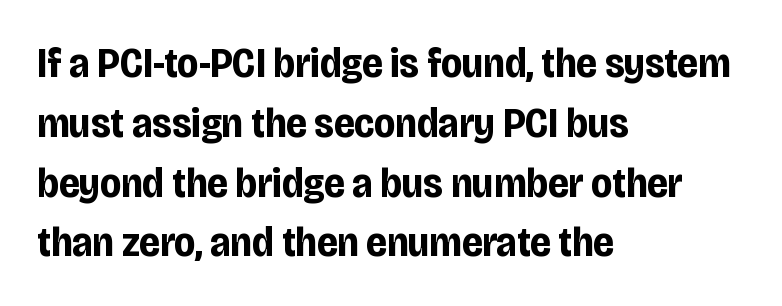
{"serif": "no", "italic": "no", "bold": "yes", "weight": "bold", "width": "condensed", "stroke_contrast": "low", "x_height": "large", "monospaced": "no", "underline": "no", "align": "left", "line_spacing": "normal", "line_spacing_ratio": 1.39, "letter_spacing": "normal", "letter_spacing_em": 0.0, "glyph_px": 43}
